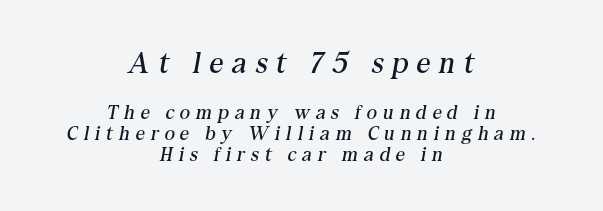
{"serif": "yes", "italic": "yes", "lean": "right", "slant_degrees": 10, "bold": "no", "weight": "regular", "width": "normal", "stroke_contrast": "medium", "x_height": "medium", "monospaced": "no", "underline": "no", "align": "center", "line_spacing": "tight", "line_spacing_ratio": 1.04, "letter_spacing": "wide", "letter_spacing_em": 0.3, "larger_block": "first", "size_ratio": 1.5, "glyph_px": 30}
